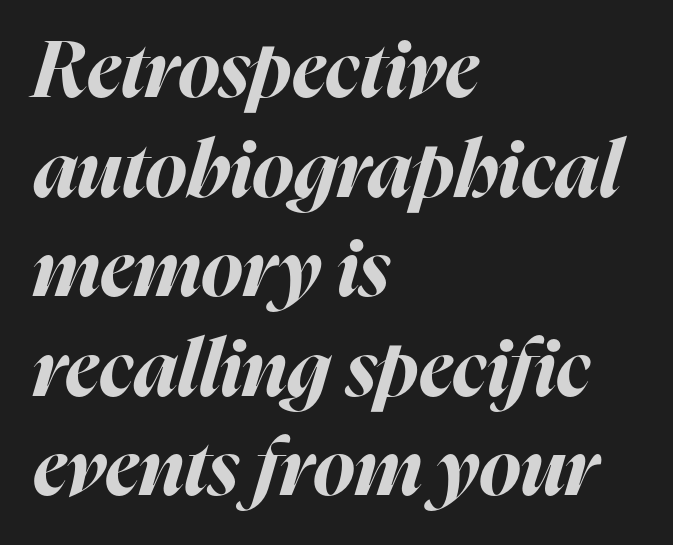
The image shows 79 px bold type, italic (leaning right); set left-aligned, normal line spacing (1.26x), normal letter spacing, not underlined; high stroke contrast and a medium x-height.
